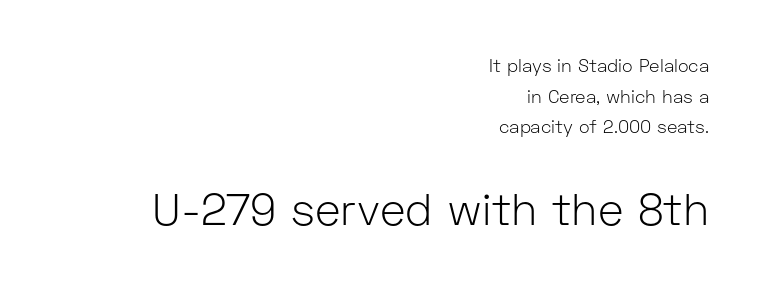
{"serif": "no", "italic": "no", "bold": "no", "weight": "light", "width": "normal", "stroke_contrast": "low", "x_height": "medium", "monospaced": "no", "underline": "no", "align": "right", "line_spacing": "normal", "line_spacing_ratio": 1.7, "letter_spacing": "normal", "letter_spacing_em": 0.0, "larger_block": "second", "size_ratio": 2.44, "glyph_px": 44}
